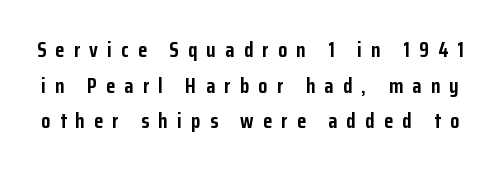
{"italic": "no", "bold": "yes", "underline": "no", "line_spacing": "normal", "line_spacing_ratio": 1.7, "letter_spacing": "wide", "letter_spacing_em": 0.44, "glyph_px": 21}
